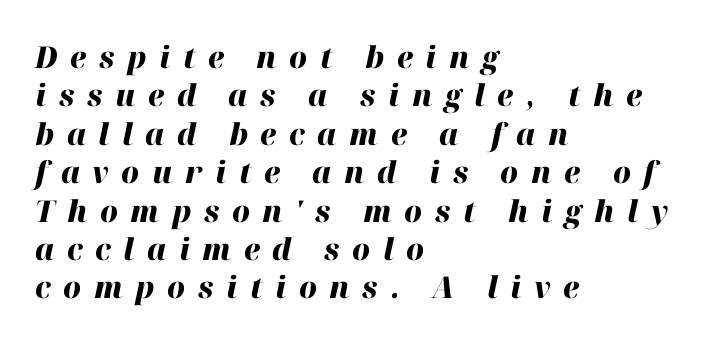
The rag falls on the right side of this text block. The glyphs are unaccompanied by any horizontal stroke below them. Character widths vary here, with narrow letters taking less room than wide ones. The tracking reads as deliberately expanded to a designer's eye. Interline gaps are of average width in this sample.
